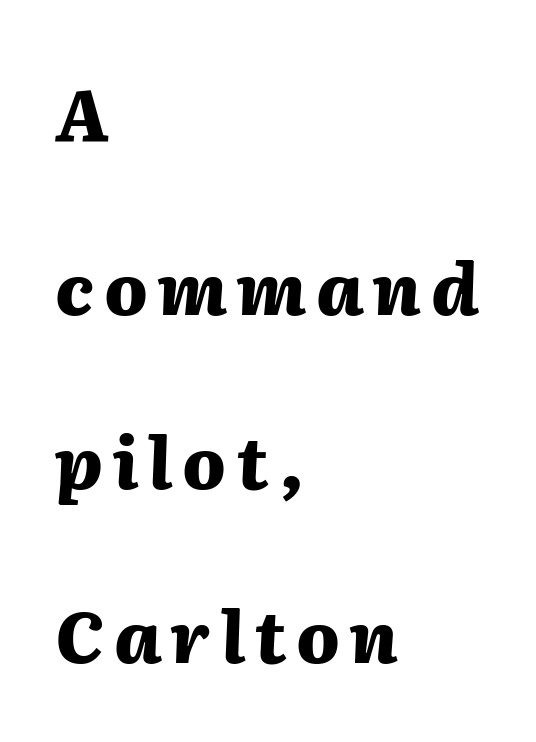
Q: Is the text bold? A: Yes.
Q: Is the text italic (slanted)? A: Yes, it leans right by about 2 degrees.
Q: Is the text underlined? A: No.
Q: How is the paragraph aligned? A: Left-aligned.
Q: Is the spacing between lines tight, normal or loose? A: Loose.
Q: Width (condensed, normal, or wide)? A: Normal.
Q: Stroke contrast? A: Medium.
Q: x-height? A: Medium.
Q: Monospaced? A: No.
